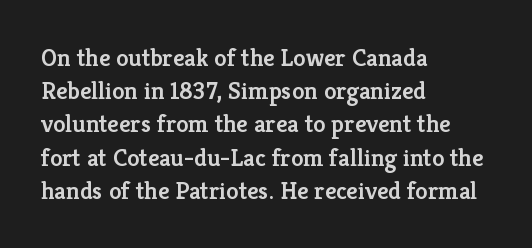
Which margin do the lines hug? The left one — the right edge is uneven. The space beneath each line is pristine and unruled. The line texture is even and compact thanks to regular tracking. Line spacing here is normal. The face used here is a semibold: visibly heavier than regular, lighter than bold.
